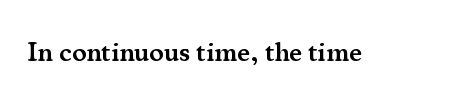
{"italic": "no", "bold": "semi", "underline": "no", "letter_spacing": "normal", "letter_spacing_em": 0.0, "glyph_px": 27}
